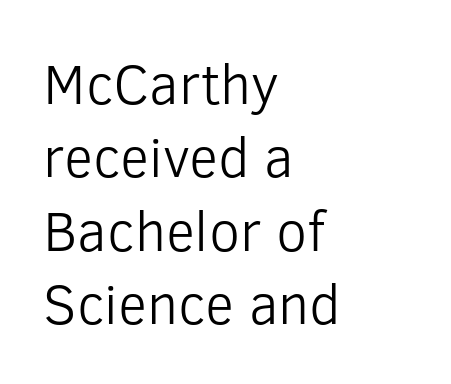
The image shows 56 px light sans-serif type, upright; set left-aligned, normal line spacing (1.31x), normal letter spacing, not underlined; low stroke contrast and a medium x-height.
